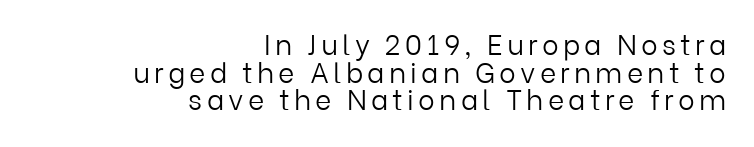
The image shows 28 px light sans-serif type, upright; set right-aligned, tight line spacing (0.99x), not underlined; low stroke contrast and a medium x-height.
